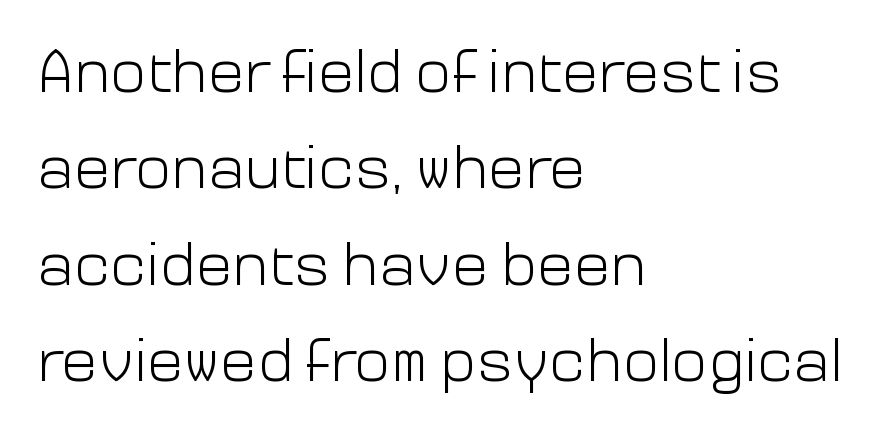
The image shows 61 px light sans-serif type, upright; set left-aligned, normal line spacing (1.58x), normal letter spacing, not underlined; low stroke contrast and a medium x-height.
